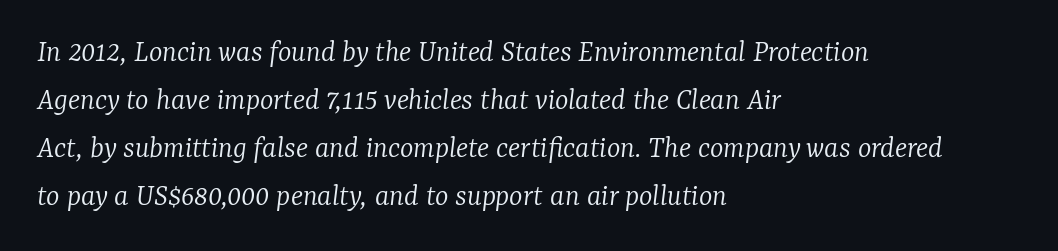
Every character sits at an angle, as italics do. Notice how the passage keeps a crisp vertical edge on the left only. Observe the serifs anchoring each vertical stroke in this sample. Inter-character spacing is left at the font's built-in metrics.
